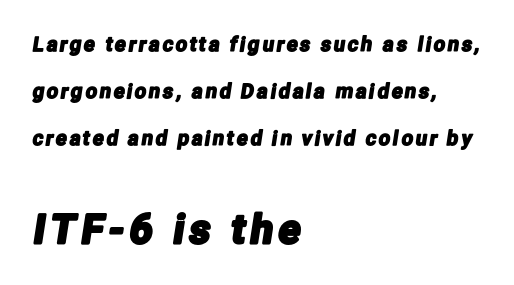
Q: Is the typeface a serif or a sans-serif typeface? A: Sans-serif.
Q: Is the text underlined? A: No.
Q: How is the paragraph aligned? A: Left-aligned.
Q: Is the spacing between lines tight, normal or loose? A: Loose.
Q: Which block of text is set in a larger size, the first (top) or the second (bottom)? A: The second (bottom) one.
Q: Width (condensed, normal, or wide)? A: Condensed.
Q: Stroke contrast? A: Low.
Q: x-height? A: Medium.
Q: Monospaced? A: No.
